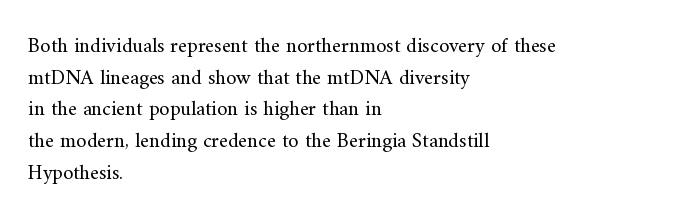
Q: Is the text bold? A: No.
Q: Is the text italic (slanted)? A: No, it is upright.
Q: Is the text underlined? A: No.
Q: How is the paragraph aligned? A: Left-aligned.
Q: Is the spacing between letters normal or unusually wide? A: Normal.
Q: Is the spacing between lines tight, normal or loose? A: Normal.
